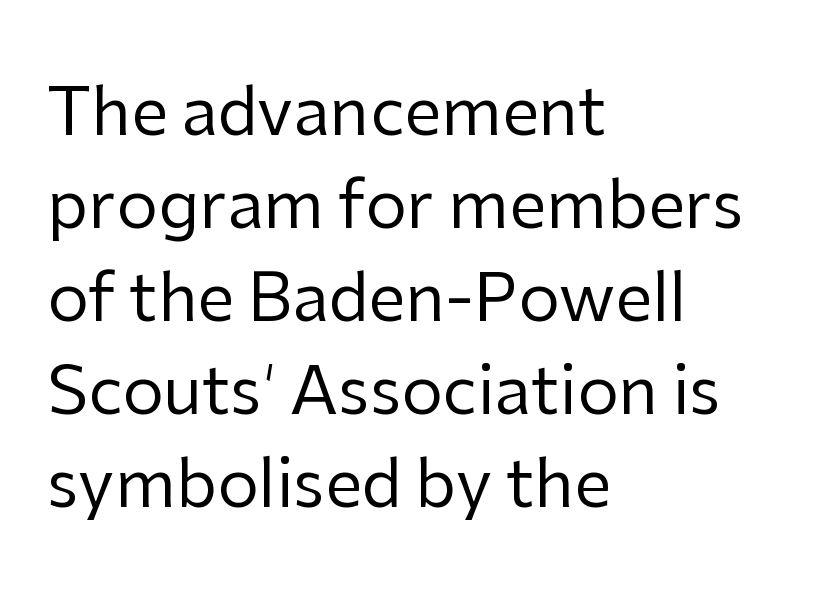
Q: Is the text bold? A: No.
Q: Is the text italic (slanted)? A: No, it is upright.
Q: Is the typeface a serif or a sans-serif typeface? A: Sans-serif.
Q: Is the text underlined? A: No.
Q: How is the paragraph aligned? A: Left-aligned.
Q: Is the spacing between letters normal or unusually wide? A: Normal.
Q: Is the spacing between lines tight, normal or loose? A: Normal.
Q: Width (condensed, normal, or wide)? A: Normal.
Q: Stroke contrast? A: Low.
Q: x-height? A: Medium.
Q: Monospaced? A: No.
